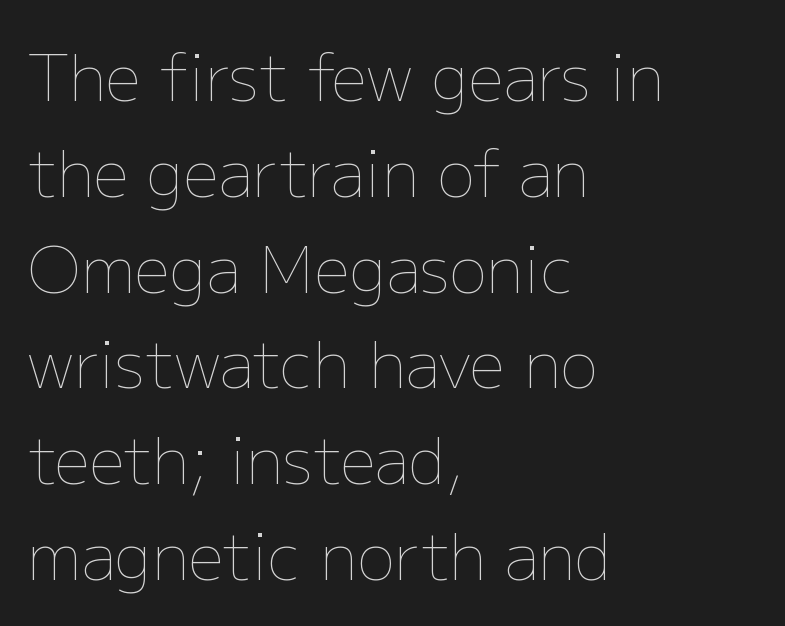
The letters advance in unequal steps, a hallmark of proportional type. Rows of type keep a routine distance in the vertical direction. Caption: multi-line text, flush left, ragged right. Stroke mass is kept to a normal reading level or below. Ordinary non-slanted type is in use.
